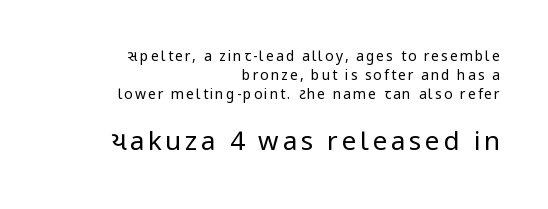
{"italic": "no", "bold": "no", "underline": "no", "align": "right", "line_spacing": "normal", "line_spacing_ratio": 1.36, "larger_block": "second", "size_ratio": 1.86, "glyph_px": 26}
